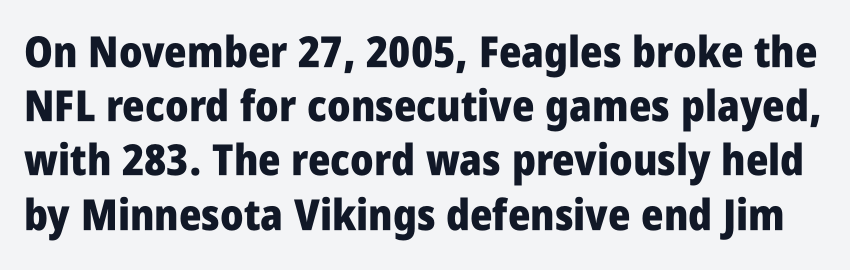
The font's upright variant was chosen for this text. Set as a true bold cut, around the 700 mark. The strip under each line holds only bare page. Compared with typical paragraphs, the rows here are spaced about the same.
